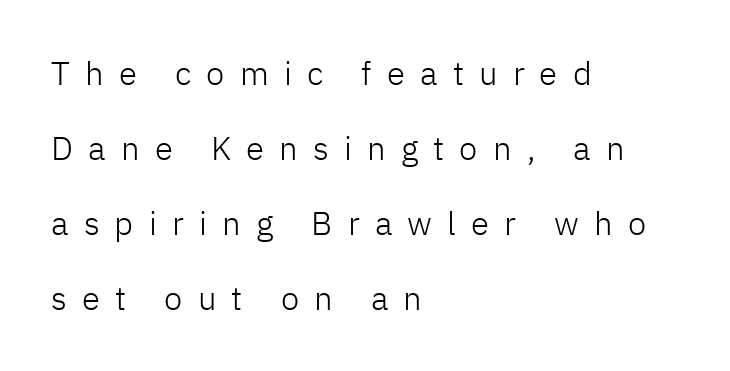
{"serif": "no", "italic": "no", "bold": "no", "weight": "light", "width": "normal", "stroke_contrast": "low", "x_height": "medium", "monospaced": "no", "underline": "no", "align": "left", "line_spacing": "loose", "line_spacing_ratio": 2.27, "letter_spacing": "wide", "letter_spacing_em": 0.46, "glyph_px": 33}
